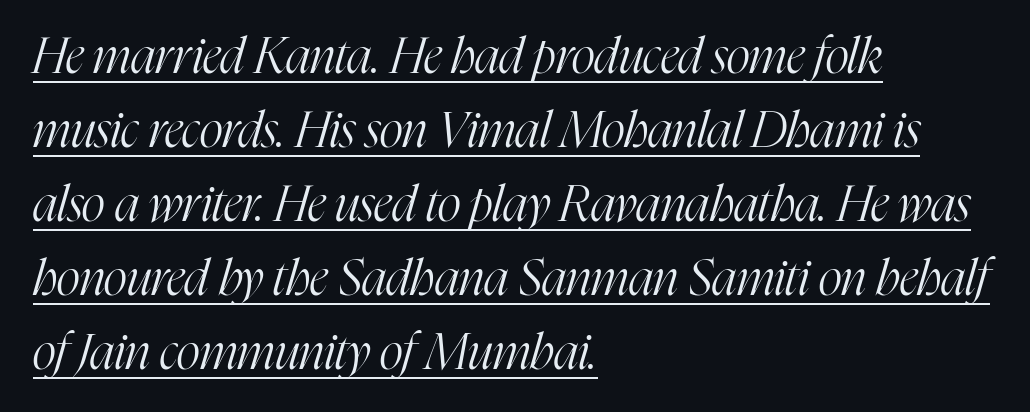
The vertical gap from one line to the next is medium. Stems here are at most as thick as an everyday book face. This sample carries an underscore along the baseline area. This sample uses an oblique cut, with every glyph tilted off the vertical.
